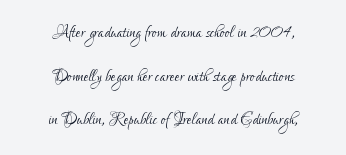
{"bold": "no", "underline": "no", "align": "center", "line_spacing": "loose", "line_spacing_ratio": 1.98, "letter_spacing": "normal", "letter_spacing_em": 0.0, "glyph_px": 22}
